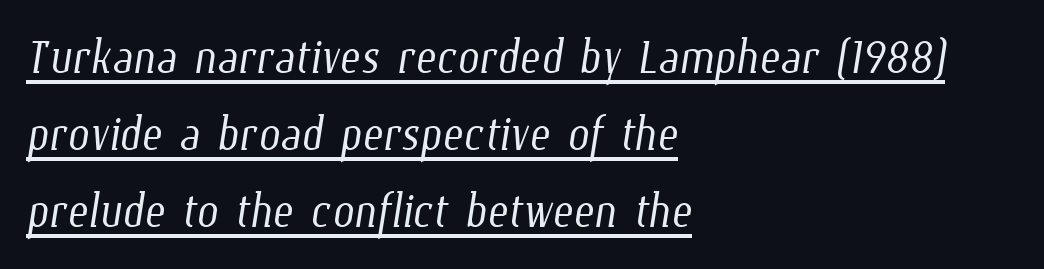
Q: Is the text bold? A: No.
Q: Is the text underlined? A: Yes.
Q: How is the paragraph aligned? A: Left-aligned.
Q: Is the spacing between letters normal or unusually wide? A: Normal.
Q: Width (condensed, normal, or wide)? A: Condensed.
Q: Stroke contrast? A: Low.
Q: x-height? A: Medium.
Q: Monospaced? A: No.
